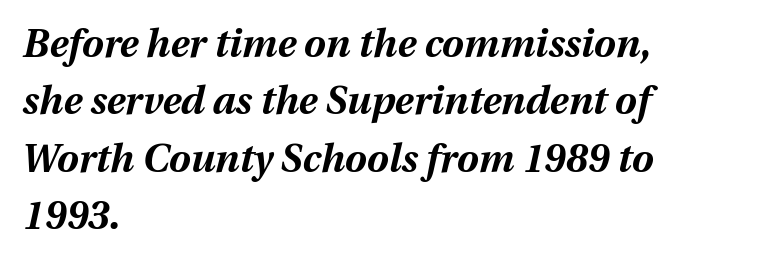
The image shows 39 px bold type, italic (leaning right); set left-aligned, normal line spacing (1.47x), normal letter spacing, not underlined; medium stroke contrast and a medium x-height.
